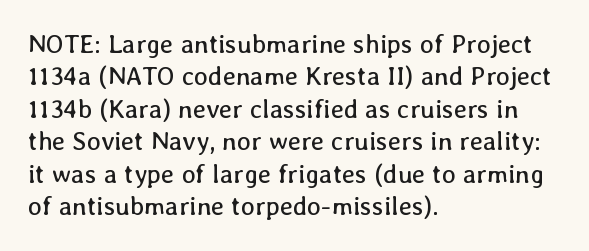
Q: Is the text bold? A: No.
Q: Is the text italic (slanted)? A: No, it is upright.
Q: Is the text underlined? A: No.
Q: How is the paragraph aligned? A: Left-aligned.
Q: Is the spacing between letters normal or unusually wide? A: Normal.
Q: Is the spacing between lines tight, normal or loose? A: Normal.
